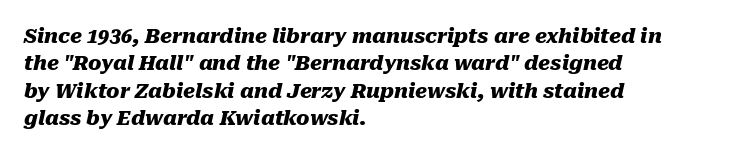
The image shows 20 px bold type, italic (leaning right); set left-aligned, normal line spacing (1.37x), normal letter spacing, not underlined.
